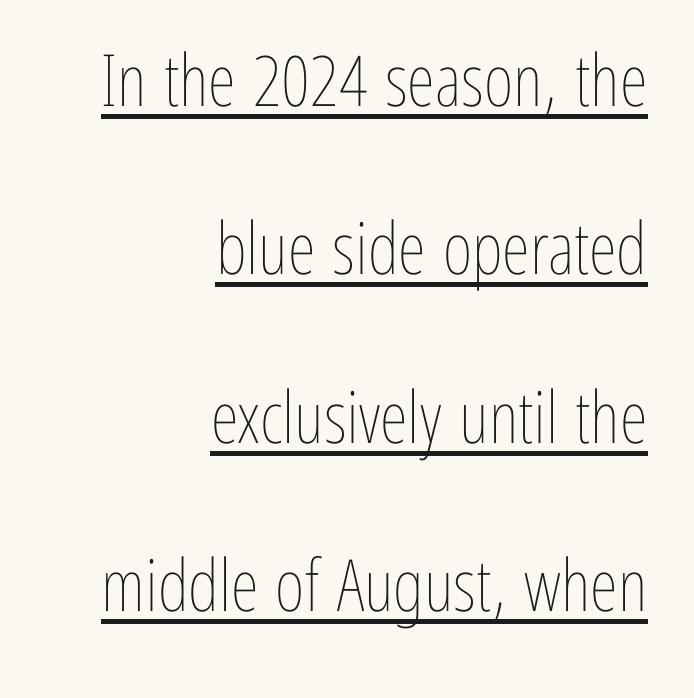
Q: Is the text bold? A: No.
Q: Is the text italic (slanted)? A: No, it is upright.
Q: Is the text underlined? A: Yes.
Q: How is the paragraph aligned? A: Right-aligned.
Q: Is the spacing between letters normal or unusually wide? A: Normal.
Q: Is the spacing between lines tight, normal or loose? A: Loose.
Q: Width (condensed, normal, or wide)? A: Condensed.
Q: Stroke contrast? A: Low.
Q: x-height? A: Medium.
Q: Monospaced? A: No.
